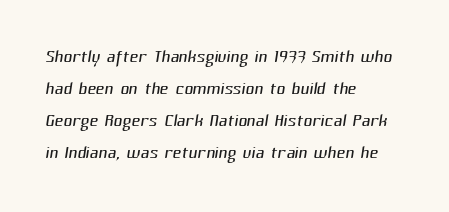
The image shows 24 px text type; set left-aligned, normal line spacing (1.34x), normal letter spacing, not underlined.
